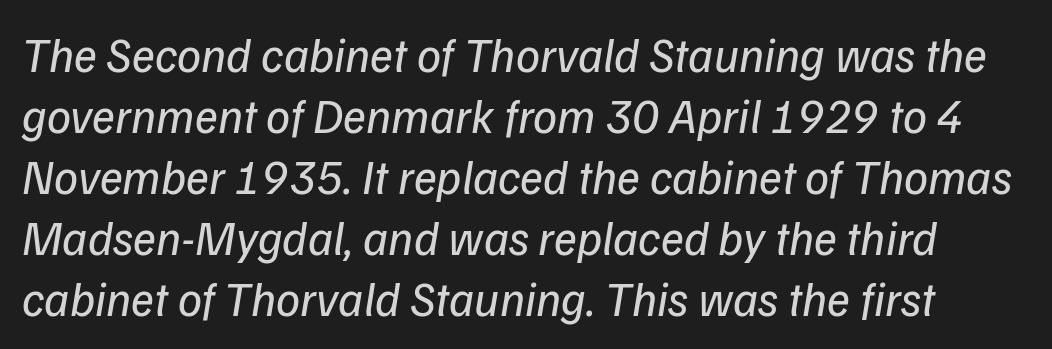
The image shows 48 px regular-weight type, italic (leaning right); set normal line spacing (1.27x), normal letter spacing, not underlined; low stroke contrast and a medium x-height.
